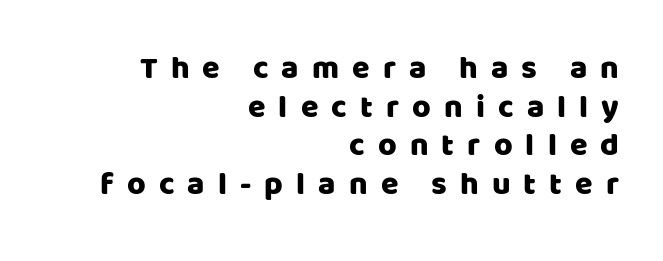
The image shows 32 px sans-serif type, upright; set right-aligned, line spacing 1.21x, unusually wide letter spacing (+0.41 em), not underlined; low stroke contrast and a large x-height.
